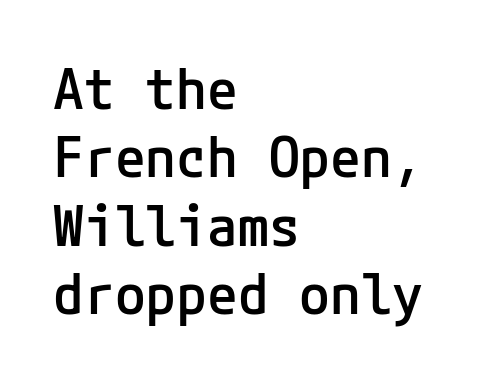
When letters stand straight like this, we call the style roman or upright. Observe the ordinary spacing: letters are neighbours, not strangers. In terms of letterform style, serifs are entirely absent. Glance below the letters and you will spot only blank space.
